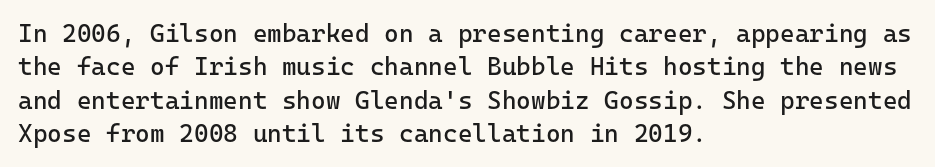
{"italic": "no", "bold": "no", "underline": "no", "align": "left", "line_spacing": "normal", "line_spacing_ratio": 1.34, "letter_spacing": "normal", "letter_spacing_em": 0.0, "glyph_px": 25}
